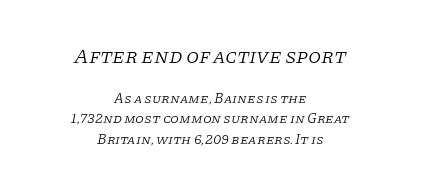
The font is comparable to plain body text, perhaps lighter. Underline: absent. The compositor balanced each line on the midline. Note: larger setting up top, smaller setting below.
